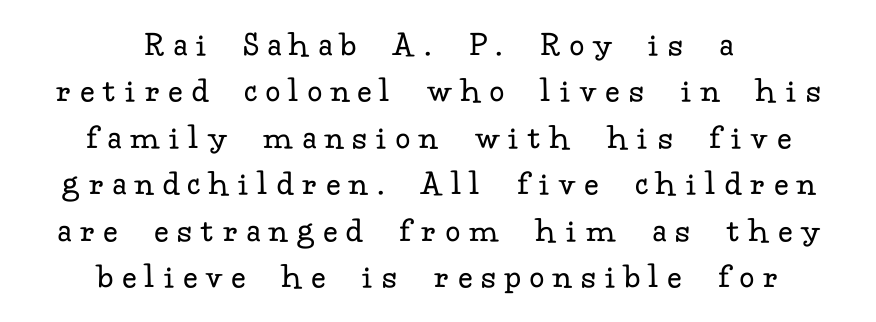
Here the designer chose a conventional face with non-uniform glyph widths. The passage shown is not underscored anywhere. Italic: no, the glyphs are upright roman. The strokes are not fattened; the text isn't bold. The rows are spaced the way most documents space them. Someone cranked the tracking dial way up on this one.
